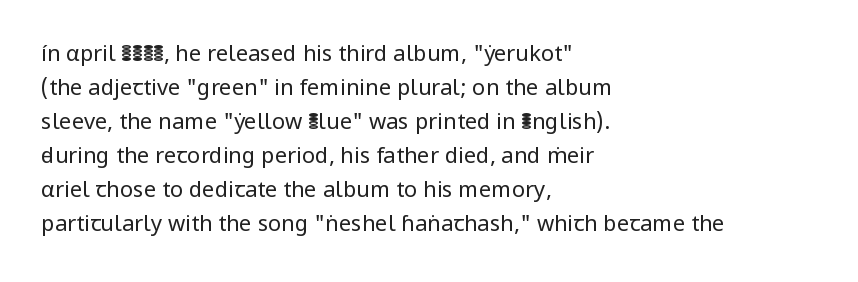
Q: Is the text bold? A: No.
Q: Is the text italic (slanted)? A: No, it is upright.
Q: Is the text underlined? A: No.
Q: How is the paragraph aligned? A: Left-aligned.
Q: Is the spacing between letters normal or unusually wide? A: Normal.
Q: Is the spacing between lines tight, normal or loose? A: Normal.
